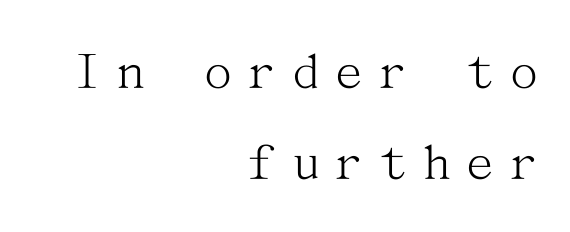
Q: Is the text bold? A: No.
Q: Is the text italic (slanted)? A: No, it is upright.
Q: Is the typeface a serif or a sans-serif typeface? A: Serif.
Q: Is the text underlined? A: No.
Q: How is the paragraph aligned? A: Right-aligned.
Q: Is the spacing between letters normal or unusually wide? A: Unusually wide.
Q: Is the spacing between lines tight, normal or loose? A: Normal.
Q: Width (condensed, normal, or wide)? A: Normal.
Q: Stroke contrast? A: Medium.
Q: x-height? A: Medium.
